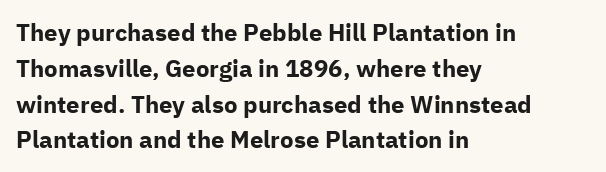
{"italic": "no", "bold": "yes", "underline": "no", "align": "left", "line_spacing": "normal", "line_spacing_ratio": 1.49, "letter_spacing": "normal", "letter_spacing_em": 0.0, "glyph_px": 24}
